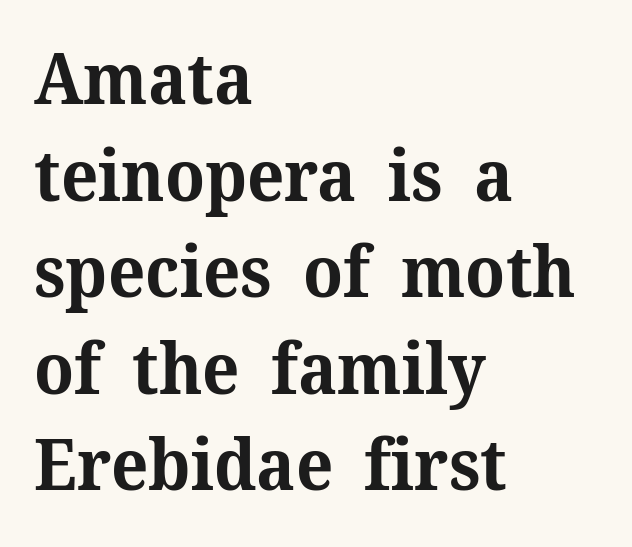
{"serif": "yes", "italic": "no", "bold": "yes", "weight": "bold", "width": "normal", "stroke_contrast": "medium", "x_height": "medium", "monospaced": "no", "underline": "no", "align": "left", "line_spacing": "normal", "line_spacing_ratio": 1.38, "letter_spacing": "normal", "letter_spacing_em": 0.0, "glyph_px": 70}
